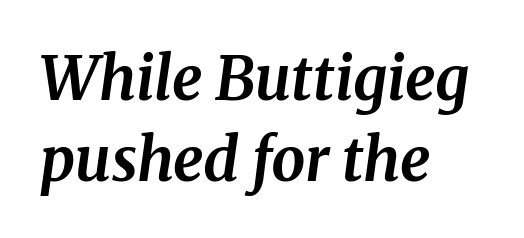
{"serif": "yes", "italic": "yes", "lean": "right", "slant_degrees": 8, "bold": "yes", "weight": "bold", "width": "normal", "stroke_contrast": "medium", "x_height": "medium", "monospaced": "no", "underline": "no", "align": "left", "line_spacing": "normal", "line_spacing_ratio": 1.35, "letter_spacing": "normal", "letter_spacing_em": 0.0, "glyph_px": 60}
